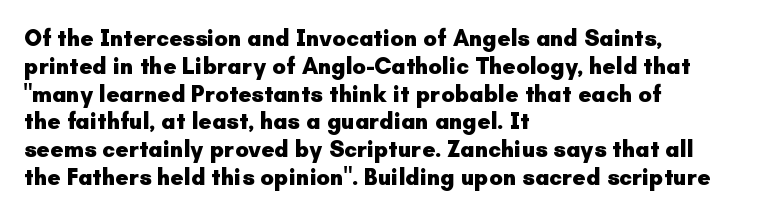
Short and long lines alike share a common starting point at left. Unlike italic type, these characters show no tilt at all. The passage shown is emphatically bold. The face used here is rendered with its standard letterfit. The space beneath each line is pristine and unruled.
